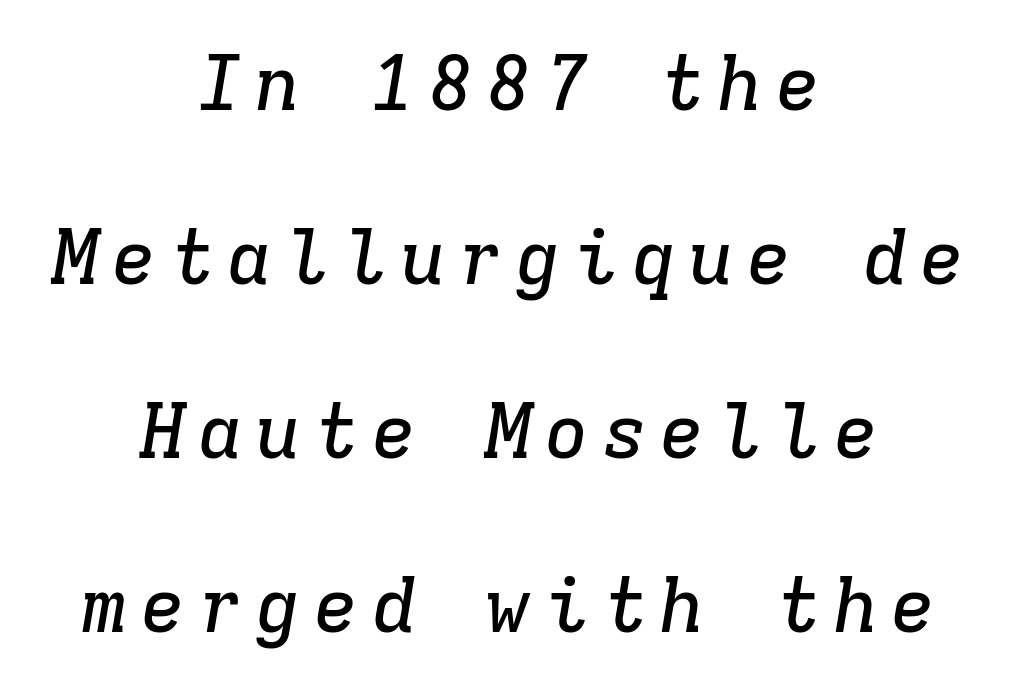
These lines are rendered in a fixed-pitch font. What kind of face is this? One with serifs. The strip under each line holds only bare page. The passage is arranged like a title page — every line centered.
